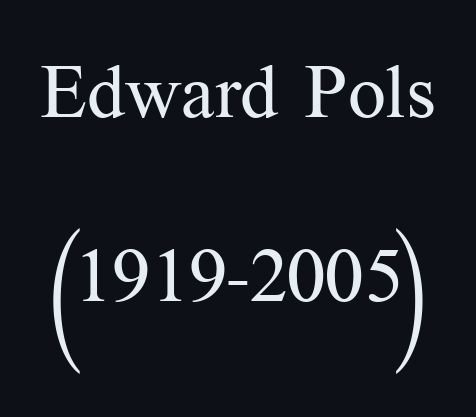
The image shows 75 px regular-weight serif type, upright; set loose line spacing (2.46x), normal letter spacing, not underlined; medium stroke contrast and a medium x-height.
